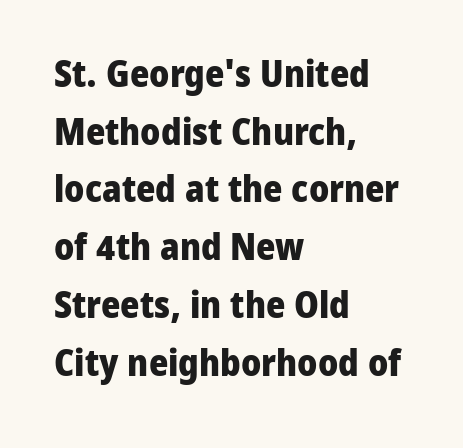
{"serif": "no", "italic": "no", "bold": "yes", "weight": "heavy", "width": "normal", "stroke_contrast": "low", "x_height": "medium", "monospaced": "no", "underline": "no", "align": "left", "line_spacing": "normal", "line_spacing_ratio": 1.56, "letter_spacing": "normal", "letter_spacing_em": 0.0, "glyph_px": 37}
